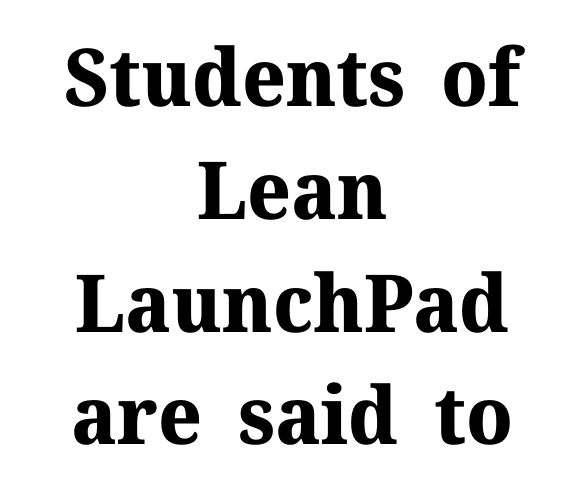
{"serif": "yes", "italic": "no", "bold": "yes", "weight": "bold", "width": "normal", "stroke_contrast": "medium", "x_height": "medium", "monospaced": "no", "underline": "no", "align": "center", "line_spacing": "normal", "line_spacing_ratio": 1.41, "letter_spacing": "normal", "letter_spacing_em": 0.0, "glyph_px": 80}
